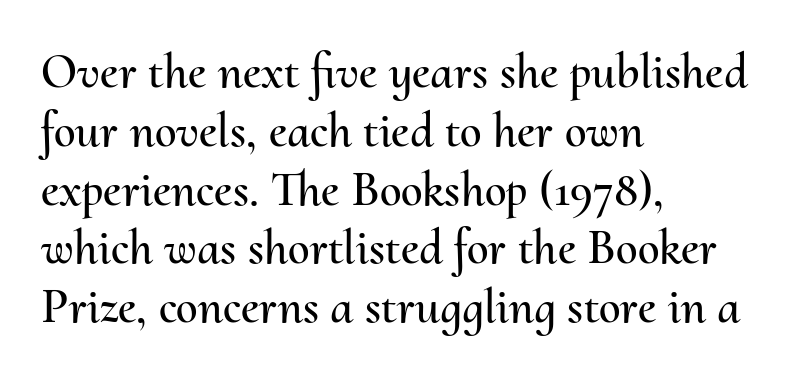
{"italic": "no", "width": "normal", "stroke_contrast": "medium", "x_height": "small", "monospaced": "no", "underline": "no", "align": "left", "line_spacing_ratio": 1.2, "letter_spacing": "normal", "letter_spacing_em": 0.0, "glyph_px": 49}
